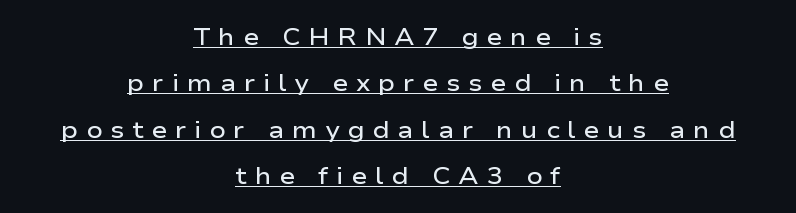
Q: Is the text bold? A: Semi-bold.
Q: Is the text italic (slanted)? A: No, it is upright.
Q: Is the text underlined? A: Yes.
Q: How is the paragraph aligned? A: Centered.
Q: Is the spacing between letters normal or unusually wide? A: Unusually wide.
Q: Is the spacing between lines tight, normal or loose? A: Loose.
